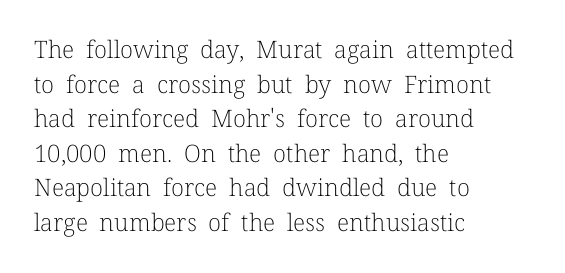
Regarding leading, the lines here are spaced in the standard way. The letters look calm and open, with moderate or lighter stems. Layout note: lines flush left. The rendering keeps characters at their native spacing. The lettering stays uniformly vertical, giving the passage a roman look. Underline: absent.
